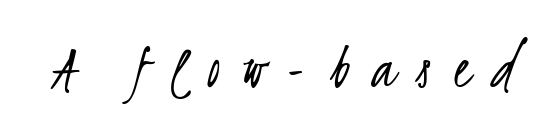
{"serif": "no", "bold": "no", "weight": "light", "width": "condensed", "stroke_contrast": "low", "x_height": "small", "monospaced": "no", "underline": "no", "letter_spacing": "wide", "letter_spacing_em": 0.35, "glyph_px": 65}
